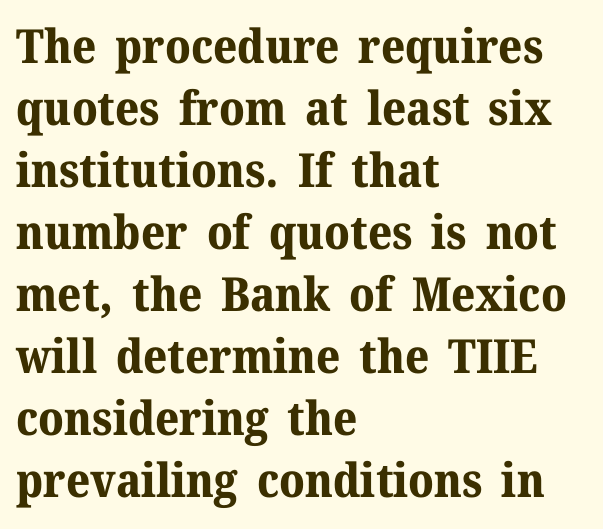
Is the block centered? No — it sits flush against the left margin. A typesetter would label this face a serif. Descenders hang freely into open space. Is the letter spacing exaggerated? No — it looks like the ordinary default.
